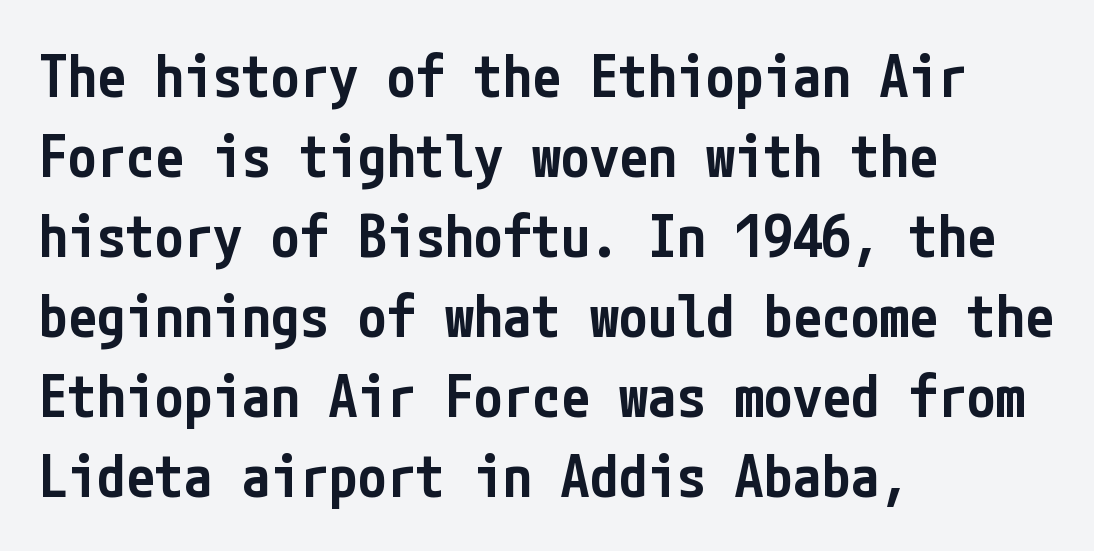
{"serif": "no", "italic": "no", "bold": "semi", "weight": "semibold", "width": "condensed", "stroke_contrast": "low", "x_height": "medium", "underline": "no", "align": "left", "line_spacing": "normal", "line_spacing_ratio": 1.38, "letter_spacing": "normal", "letter_spacing_em": 0.0, "glyph_px": 58}
